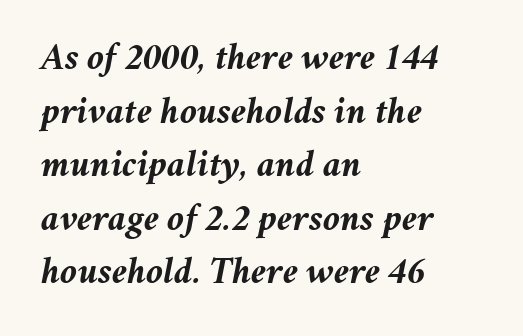
Q: Is the text bold? A: Yes.
Q: Is the text italic (slanted)? A: Yes, it leans right by about 11 degrees.
Q: Is the text underlined? A: No.
Q: How is the paragraph aligned? A: Left-aligned.
Q: Is the spacing between letters normal or unusually wide? A: Normal.
Q: Is the spacing between lines tight, normal or loose? A: Normal.
Q: Width (condensed, normal, or wide)? A: Normal.
Q: Stroke contrast? A: Medium.
Q: x-height? A: Medium.
Q: Monospaced? A: No.
